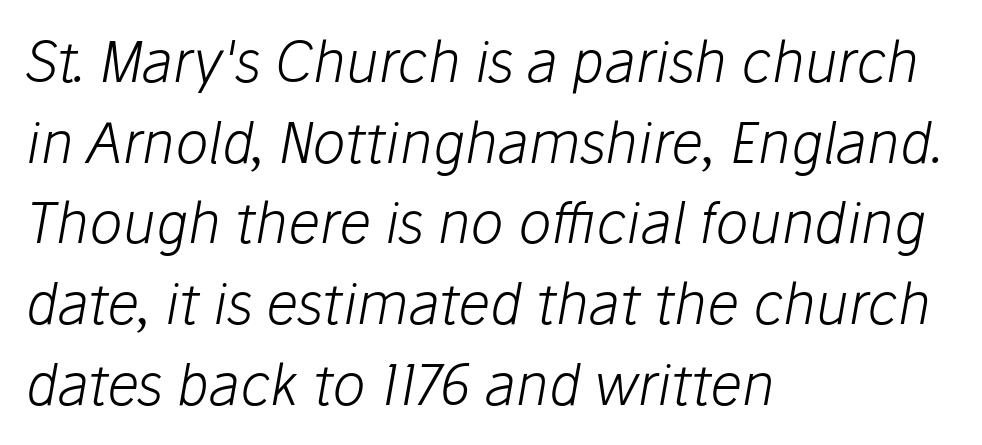
Q: Is the text bold? A: No.
Q: Is the text italic (slanted)? A: Yes, it leans right by about 10 degrees.
Q: Is the text underlined? A: No.
Q: How is the paragraph aligned? A: Left-aligned.
Q: Is the spacing between letters normal or unusually wide? A: Normal.
Q: Is the spacing between lines tight, normal or loose? A: Normal.
Q: Width (condensed, normal, or wide)? A: Normal.
Q: Stroke contrast? A: Low.
Q: x-height? A: Medium.
Q: Monospaced? A: No.
